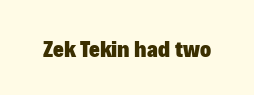
{"italic": "no", "bold": "yes", "underline": "no", "letter_spacing": "normal", "letter_spacing_em": 0.0, "glyph_px": 23}
